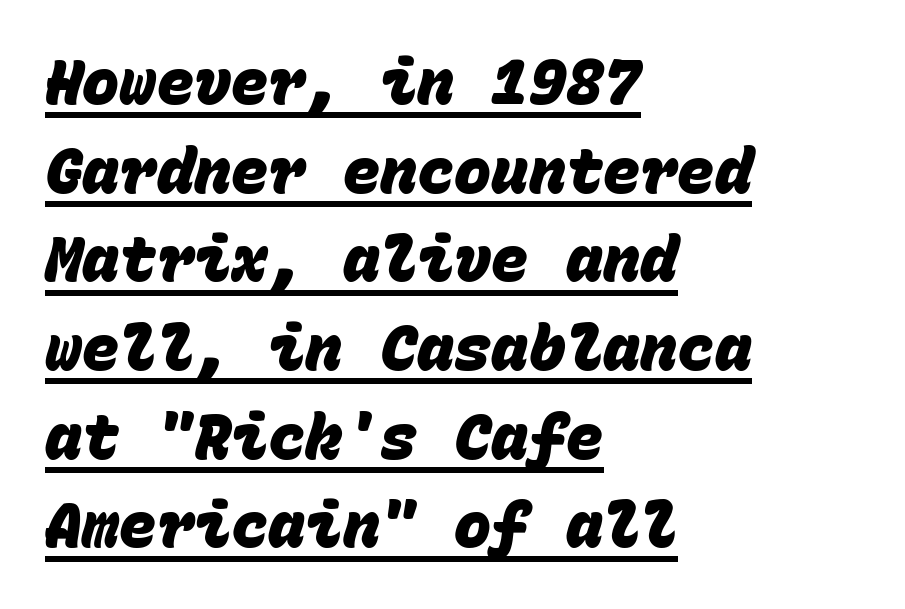
Q: Is the text bold? A: Yes.
Q: Is the typeface a serif or a sans-serif typeface? A: Sans-serif.
Q: Is the text underlined? A: Yes.
Q: How is the paragraph aligned? A: Left-aligned.
Q: Is the spacing between letters normal or unusually wide? A: Normal.
Q: Is the spacing between lines tight, normal or loose? A: Normal.
Q: Width (condensed, normal, or wide)? A: Normal.
Q: Stroke contrast? A: Low.
Q: x-height? A: Large.
Q: Monospaced? A: Yes.
